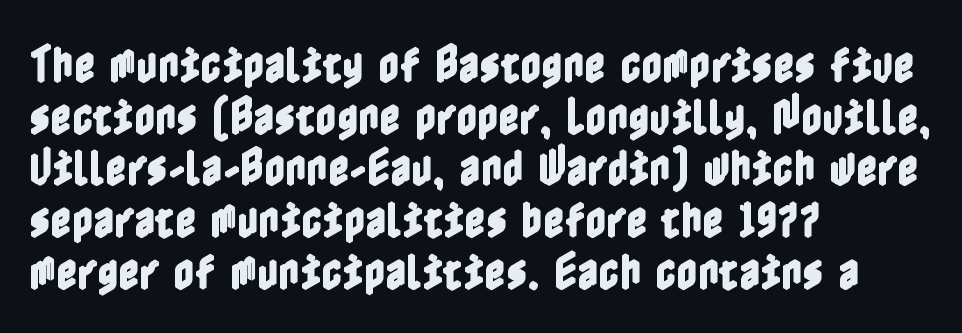
The image shows 41 px condensed type, upright; set left-aligned, normal line spacing (1.26x), normal letter spacing, not underlined; a medium x-height.
